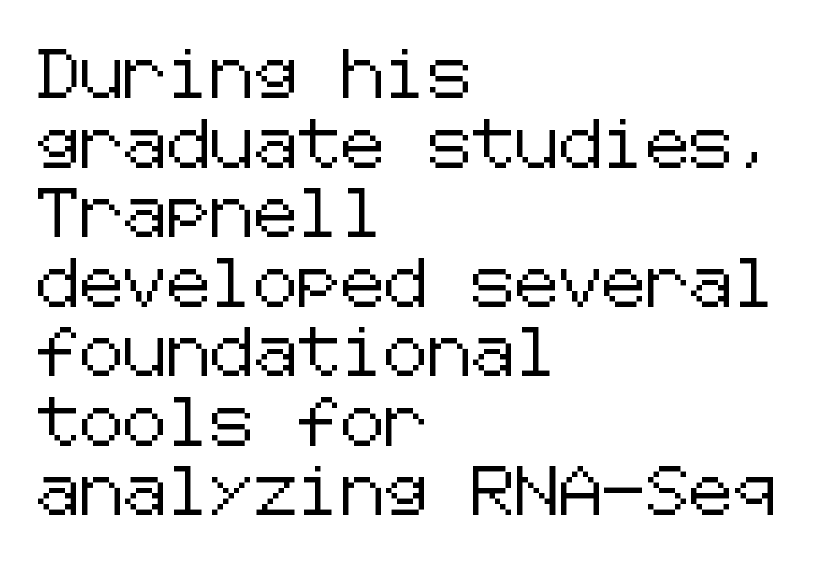
{"serif": "no", "italic": "no", "width": "normal", "stroke_contrast": "low", "x_height": "medium", "underline": "no", "align": "left", "line_spacing": "normal", "line_spacing_ratio": 1.42, "letter_spacing": "normal", "letter_spacing_em": 0.0, "glyph_px": 49}
